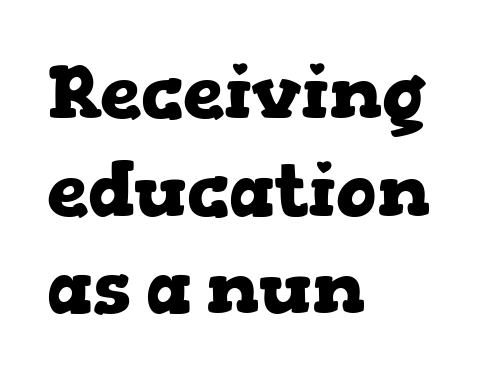
The image shows 74 px heavy, wide serif type, upright; set left-aligned, normal line spacing (1.32x), normal letter spacing, not underlined; low stroke contrast and a medium x-height.
